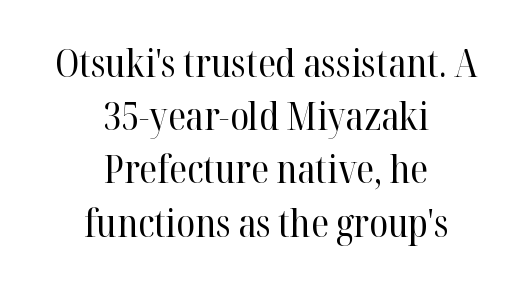
The image shows 38 px regular-weight serif type, upright; set centered, normal line spacing (1.4x), normal letter spacing, not underlined; high stroke contrast and a medium x-height.
